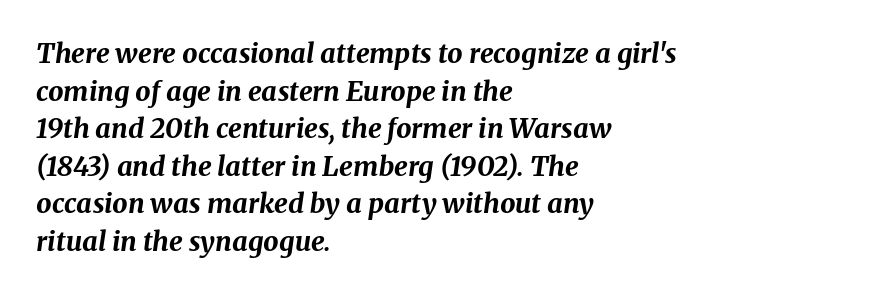
In CSS terms this would be text-align: left. Leading: standard. It's the slanting kind of type. What weight is shown? A full bold with thick strokes. No word sits above an underline.
